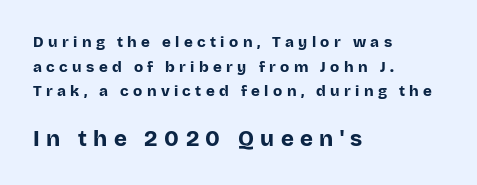
The image shows 22 px bold type, upright; set left-aligned, normal line spacing (1.65x), unusually wide letter spacing (+0.29 em), not underlined; the second (bottom) block is 1.47x larger.
